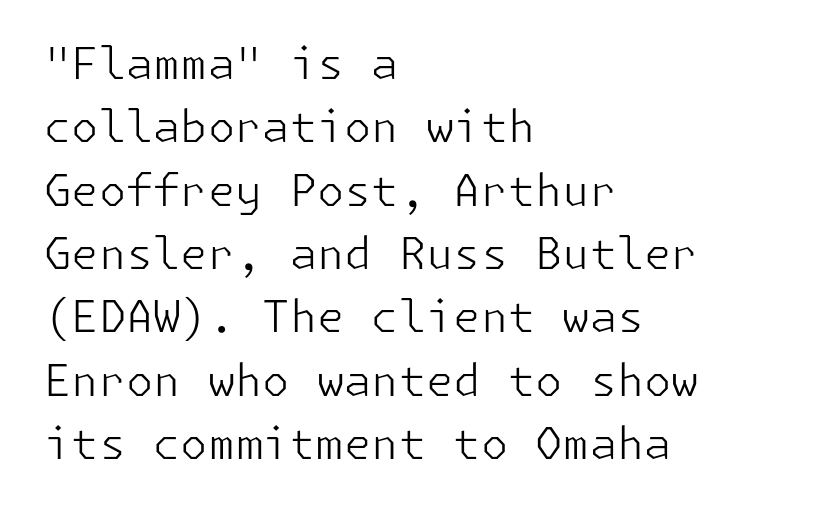
Q: Is the text bold? A: No.
Q: Is the text italic (slanted)? A: No, it is upright.
Q: Is the typeface a serif or a sans-serif typeface? A: Sans-serif.
Q: Is the text underlined? A: No.
Q: How is the paragraph aligned? A: Left-aligned.
Q: Is the spacing between letters normal or unusually wide? A: Normal.
Q: Is the spacing between lines tight, normal or loose? A: Normal.
Q: Width (condensed, normal, or wide)? A: Normal.
Q: Stroke contrast? A: Low.
Q: x-height? A: Medium.
